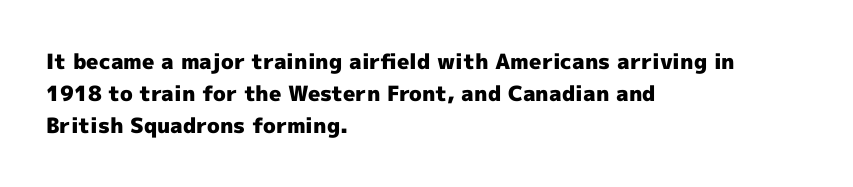
Tracking value appears to be zero — textbook default spacing. Is the type bold? Yes — the strokes are clearly thick and heavy. The block of text has a typical density, with ordinary space between rows. The rag falls on the right side of this text block. Words float on clear page, feet unadorned.
